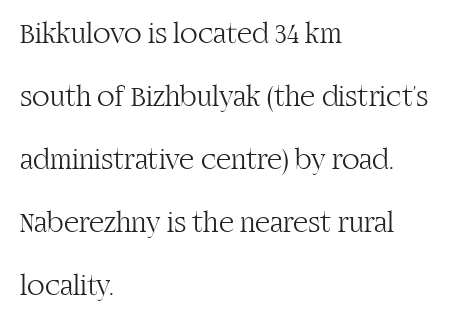
The image shows 29 px light serif type, upright; set left-aligned, loose line spacing (2.17x), normal letter spacing, not underlined; high stroke contrast and a large x-height.
